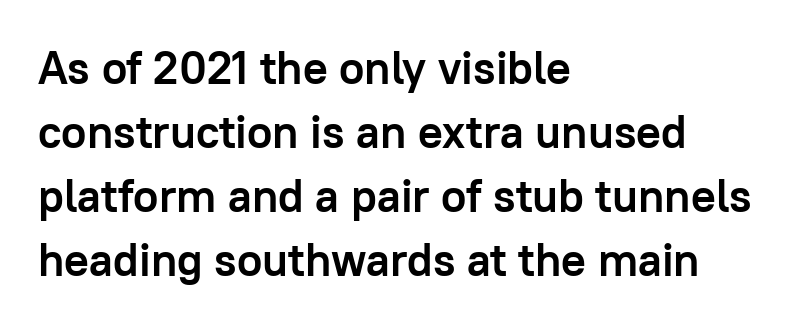
{"serif": "no", "italic": "no", "bold": "yes", "weight": "semibold", "width": "normal", "stroke_contrast": "low", "x_height": "medium", "monospaced": "no", "underline": "no", "align": "left", "line_spacing": "normal", "line_spacing_ratio": 1.39, "letter_spacing": "normal", "letter_spacing_em": 0.0, "glyph_px": 46}
